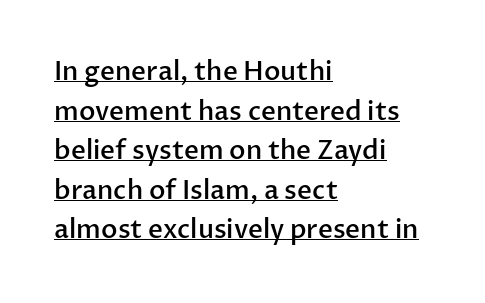
Q: Is the text bold? A: Semi-bold.
Q: Is the text italic (slanted)? A: No, it is upright.
Q: Is the text underlined? A: Yes.
Q: How is the paragraph aligned? A: Left-aligned.
Q: Is the spacing between letters normal or unusually wide? A: Normal.
Q: Is the spacing between lines tight, normal or loose? A: Normal.
